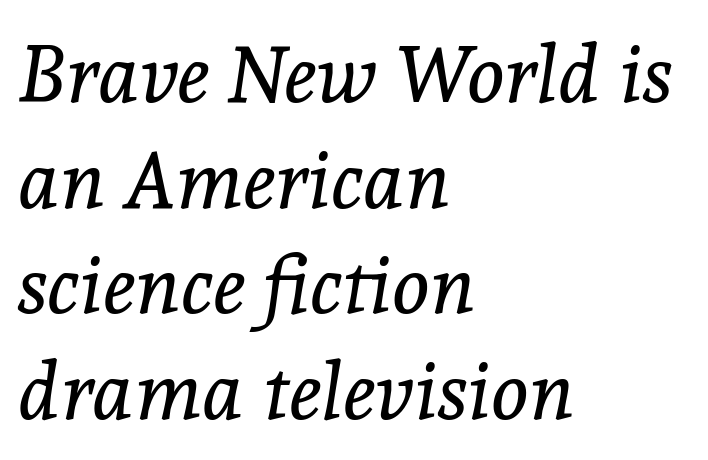
The image shows 80 px regular-weight serif type, italic (leaning right); set left-aligned, normal line spacing (1.32x), normal letter spacing, not underlined; a medium x-height.
